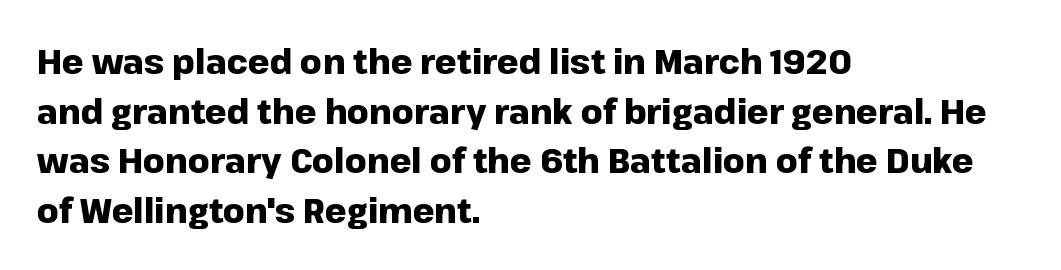
The characters display no serif detailing; their extremities are plain. Do the characters align in a grid? No, the font is proportional. If you measured baseline to baseline, you'd find a middling distance. Underlining? Definitely not there. Characters follow at the spacing the type designer built in. In CSS terms this would be text-align: left.
